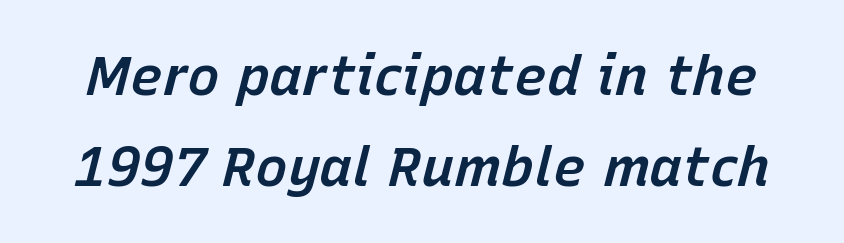
The image shows 55 px semibold type, italic (leaning right); set normal line spacing (1.66x), normal letter spacing, not underlined; low stroke contrast and a medium x-height.
